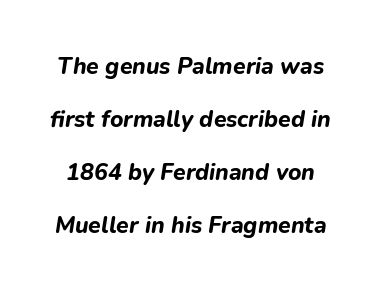
Q: Is the text bold? A: Yes.
Q: Is the text italic (slanted)? A: Yes, it leans right by about 9 degrees.
Q: Is the text underlined? A: No.
Q: Is the spacing between letters normal or unusually wide? A: Normal.
Q: Is the spacing between lines tight, normal or loose? A: Loose.
